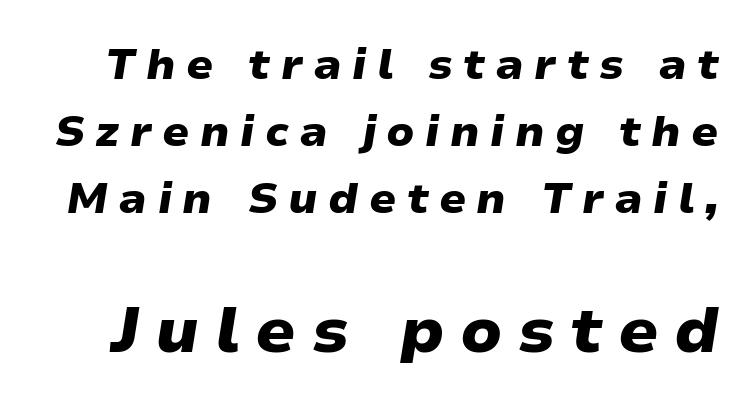
The image shows 64 px heavy, wide type, italic (leaning right); set normal line spacing (1.56x), unusually wide letter spacing (+0.24 em), not underlined; the second (bottom) block is 1.49x larger; low stroke contrast and a medium x-height.
